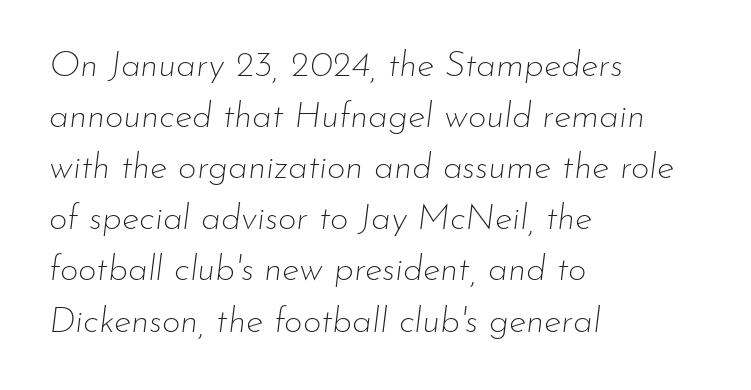
{"italic": "yes", "lean": "right", "slant_degrees": 7, "bold": "no", "weight": "thin", "width": "normal", "stroke_contrast": "low", "x_height": "small", "monospaced": "no", "underline": "no", "align": "left", "line_spacing": "normal", "line_spacing_ratio": 1.42, "letter_spacing": "normal", "letter_spacing_em": 0.0, "glyph_px": 36}
